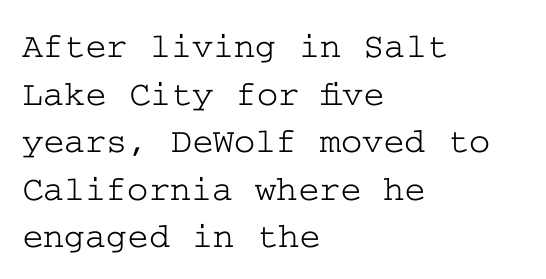
{"serif": "yes", "italic": "no", "width": "wide", "stroke_contrast": "low", "x_height": "medium", "underline": "no", "align": "left", "line_spacing": "normal", "line_spacing_ratio": 1.32, "letter_spacing": "normal", "letter_spacing_em": 0.0, "glyph_px": 36}
